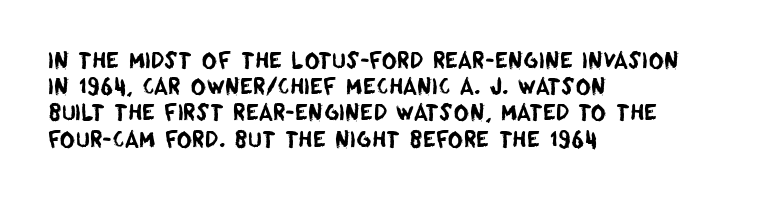
{"underline": "no", "align": "left", "line_spacing": "normal", "line_spacing_ratio": 1.25, "letter_spacing": "normal", "letter_spacing_em": 0.0, "glyph_px": 21}
